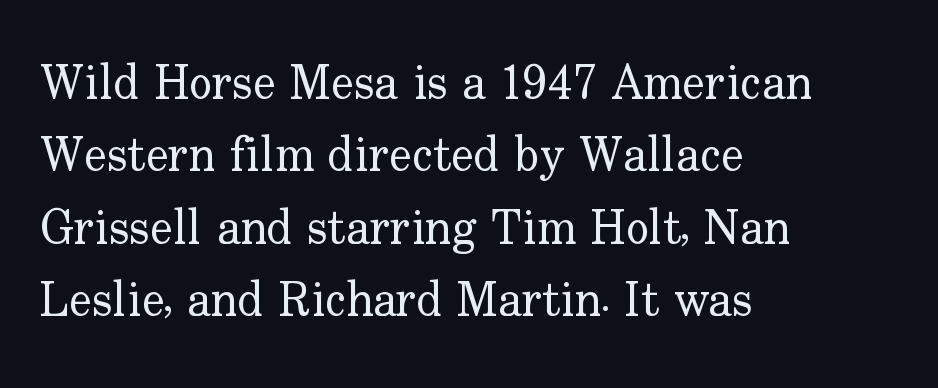
{"serif": "yes", "italic": "no", "bold": "no", "weight": "regular", "width": "normal", "stroke_contrast": "low", "x_height": "small", "monospaced": "no", "underline": "no", "align": "left", "line_spacing": "normal", "line_spacing_ratio": 1.51, "letter_spacing": "normal", "letter_spacing_em": 0.0, "glyph_px": 48}
